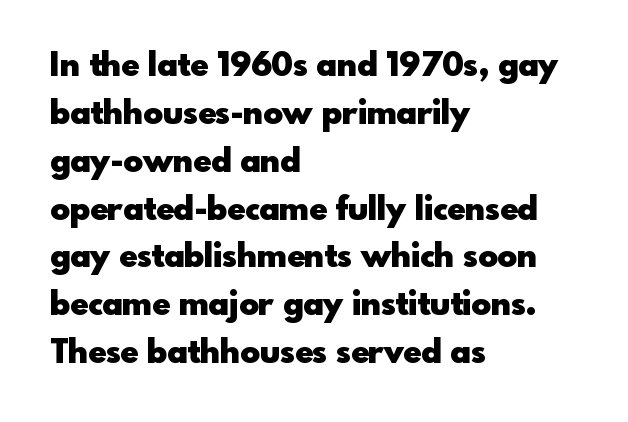
The image shows 33 px heavy sans-serif type, upright; set left-aligned, normal line spacing (1.45x), normal letter spacing, not underlined; a small x-height.
